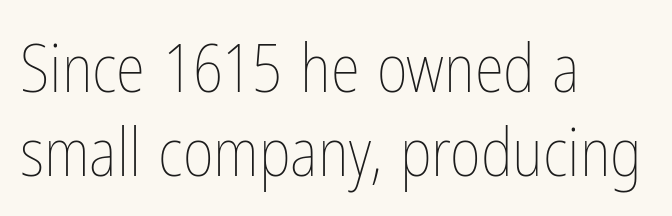
Q: Is the text bold? A: No.
Q: Is the text italic (slanted)? A: No, it is upright.
Q: Is the text underlined? A: No.
Q: How is the paragraph aligned? A: Left-aligned.
Q: Is the spacing between letters normal or unusually wide? A: Normal.
Q: Is the spacing between lines tight, normal or loose? A: Normal.
Q: Width (condensed, normal, or wide)? A: Condensed.
Q: Stroke contrast? A: Low.
Q: x-height? A: Medium.
Q: Monospaced? A: No.
